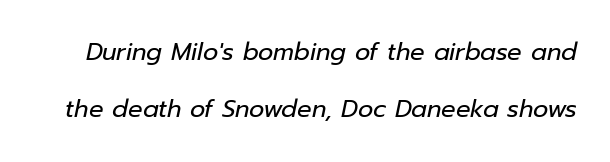
The image shows 24 px text type, italic (leaning right); set loose line spacing (2.38x), normal letter spacing, not underlined.
